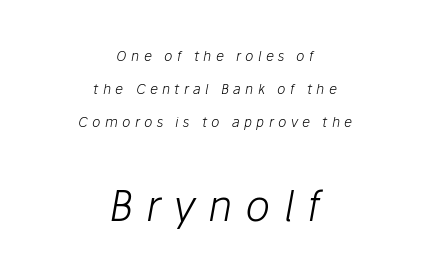
The image shows 42 px light type, italic (leaning right); set centered, loose line spacing (2.35x), unusually wide letter spacing (+0.31 em), not underlined; the second (bottom) block is 3.0x larger; low stroke contrast and a medium x-height.
